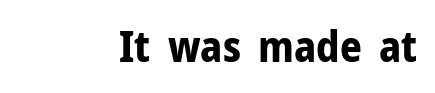
The image shows 43 px bold sans-serif type, upright; set right-aligned, normal letter spacing, not underlined; low stroke contrast and a medium x-height.
